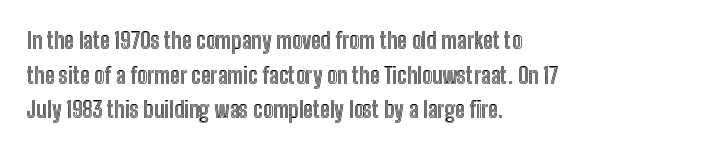
Q: Is the text italic (slanted)? A: No, it is upright.
Q: Is the text underlined? A: No.
Q: How is the paragraph aligned? A: Left-aligned.
Q: Is the spacing between letters normal or unusually wide? A: Normal.
Q: Is the spacing between lines tight, normal or loose? A: Normal.
